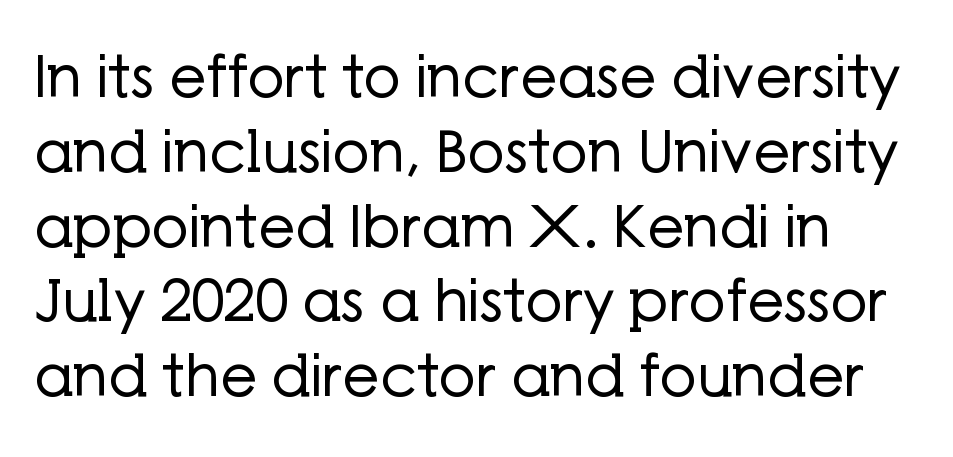
{"serif": "no", "italic": "no", "bold": "no", "weight": "regular", "width": "normal", "stroke_contrast": "low", "x_height": "medium", "monospaced": "no", "underline": "no", "line_spacing": "normal", "line_spacing_ratio": 1.29, "letter_spacing": "normal", "letter_spacing_em": 0.0, "glyph_px": 58}
